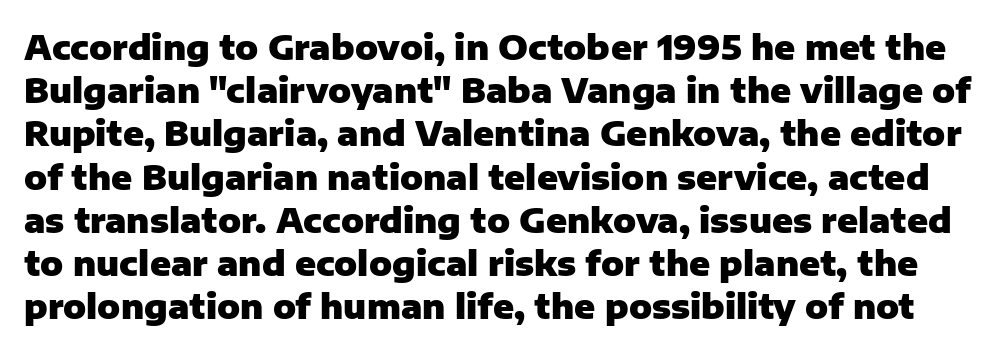
The image shows 34 px heavy sans-serif type, upright; set normal line spacing (1.27x), normal letter spacing, not underlined; low stroke contrast and a medium x-height.
